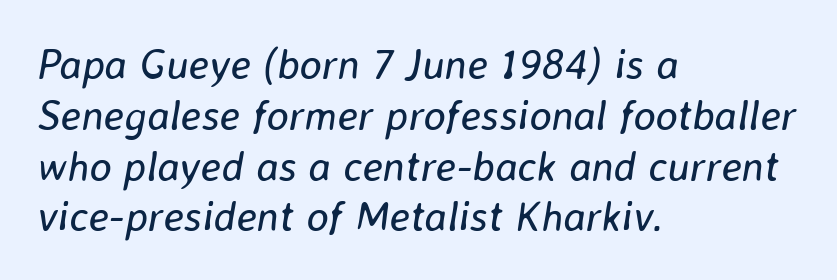
Q: Is the text bold? A: No.
Q: Is the text italic (slanted)? A: Yes, it leans right by about 8 degrees.
Q: Is the text underlined? A: No.
Q: How is the paragraph aligned? A: Left-aligned.
Q: Is the spacing between letters normal or unusually wide? A: Normal.
Q: Width (condensed, normal, or wide)? A: Normal.
Q: Stroke contrast? A: Low.
Q: x-height? A: Medium.
Q: Monospaced? A: No.
